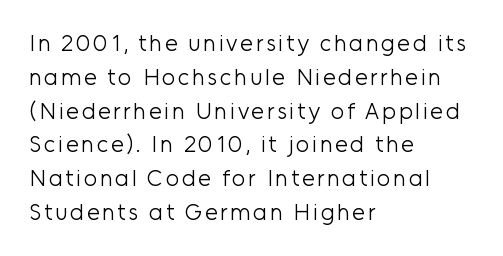
Q: Is the text bold? A: No.
Q: Is the text italic (slanted)? A: No, it is upright.
Q: Is the text underlined? A: No.
Q: How is the paragraph aligned? A: Left-aligned.
Q: Is the spacing between lines tight, normal or loose? A: Normal.
